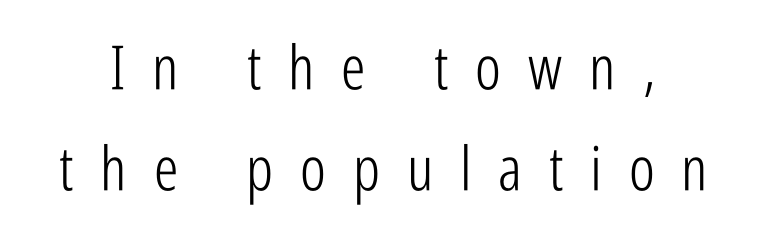
Q: Is the text bold? A: No.
Q: Is the text italic (slanted)? A: No, it is upright.
Q: Is the typeface a serif or a sans-serif typeface? A: Sans-serif.
Q: Is the text underlined? A: No.
Q: Is the spacing between letters normal or unusually wide? A: Unusually wide.
Q: Is the spacing between lines tight, normal or loose? A: Normal.
Q: Width (condensed, normal, or wide)? A: Condensed.
Q: Stroke contrast? A: Low.
Q: x-height? A: Medium.
Q: Monospaced? A: No.
